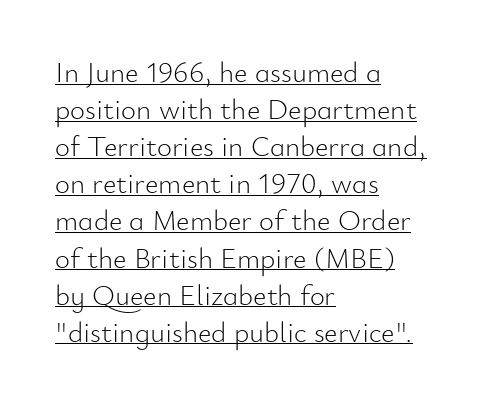
The sample's only ornament is a line tracing under the words. The rows are spaced the way most documents space them. Do the letters lean? They stand straight. The letters sit at their default tracking, neither squeezed nor spread. The weight would be labelled regular, book, light, or lighter still. This sample uses a sans-serif face.
